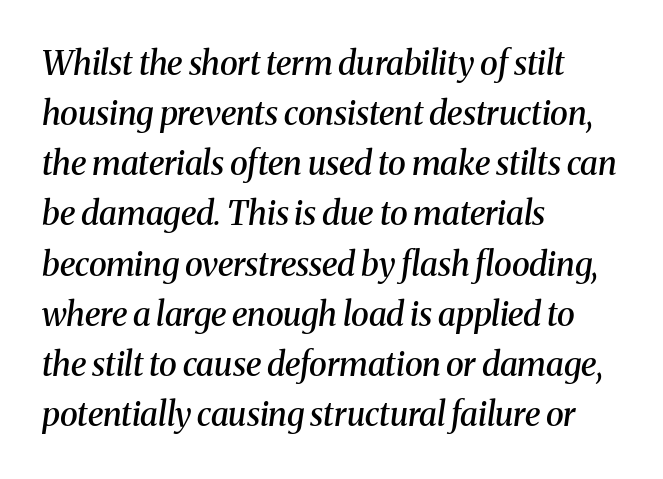
Set as a demibold, roughly 600 on the weight scale. Whoever set this chose a conventional vertical rhythm. The typesetter chose a ragged-right arrangement here. Does extra space separate the letters? No, they use regular spacing.
